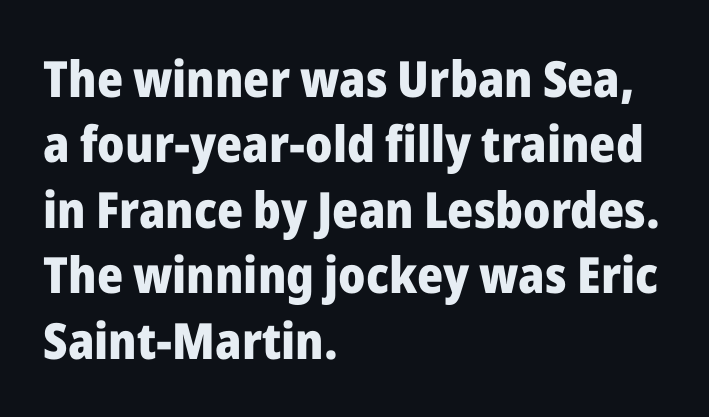
Tall strokes in this sample are plumb rather than angled. A typesetter would label this face a sans. Underline: absent. In terms of letterspacing, this is plain default setting.
